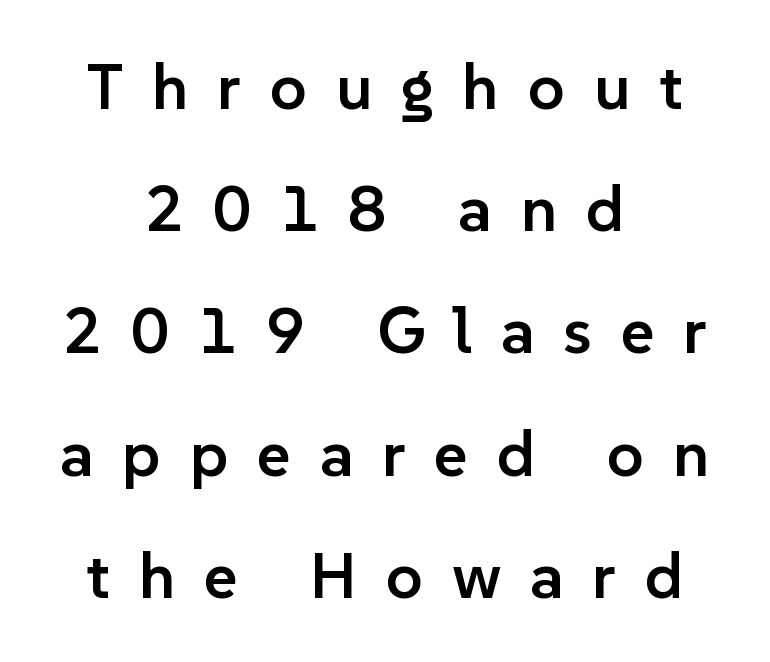
The image shows 65 px semibold sans-serif type, upright; set centered, line spacing 1.88x, unusually wide letter spacing (+0.44 em), not underlined; low stroke contrast and a medium x-height.
